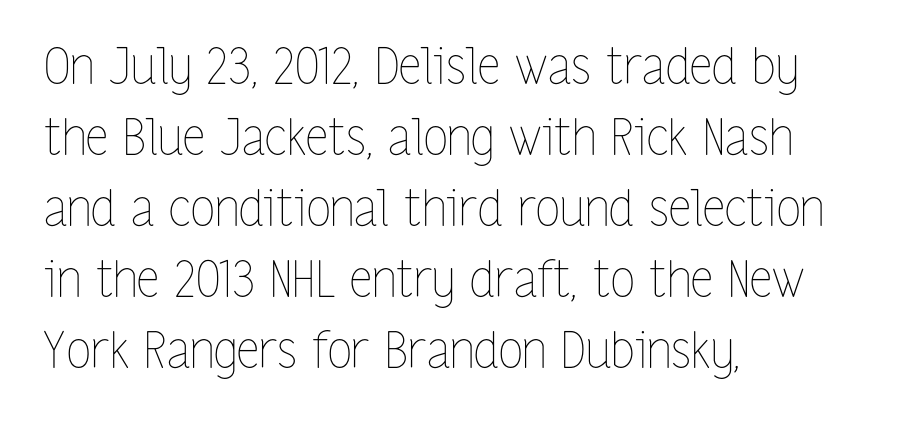
The image shows 50 px thin, condensed type, upright; set left-aligned, normal line spacing (1.42x), normal letter spacing, not underlined; low stroke contrast and a medium x-height.
